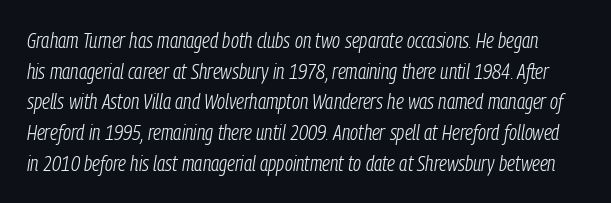
The image shows 21 px text type, italic (leaning right); set normal line spacing (1.46x), normal letter spacing, not underlined.
